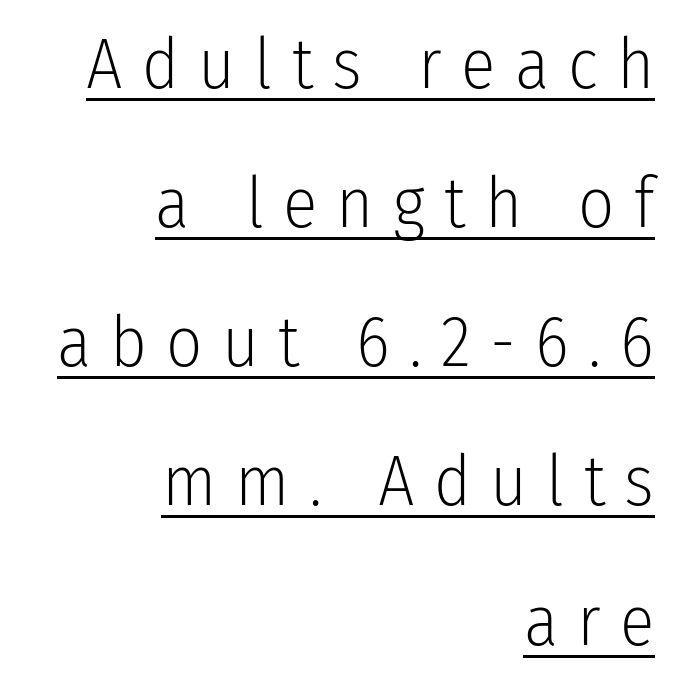
Inter-character spacing is expanded well beyond the font's built-in metrics. Compared with typical paragraphs, the rows here are farther apart. A quiet, ordinary-to-light weight characterises the typeface. Serif or sans? Sans — the stroke terminals are bare.
